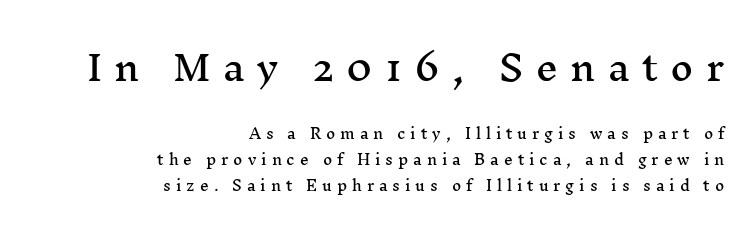
Q: Is the text italic (slanted)? A: No, it is upright.
Q: Is the typeface a serif or a sans-serif typeface? A: Serif.
Q: Is the text underlined? A: No.
Q: How is the paragraph aligned? A: Right-aligned.
Q: Is the spacing between letters normal or unusually wide? A: Unusually wide.
Q: Which block of text is set in a larger size, the first (top) or the second (bottom)? A: The first (top) one.
Q: Width (condensed, normal, or wide)? A: Wide.
Q: Stroke contrast? A: Medium.
Q: x-height? A: Medium.
Q: Monospaced? A: No.
